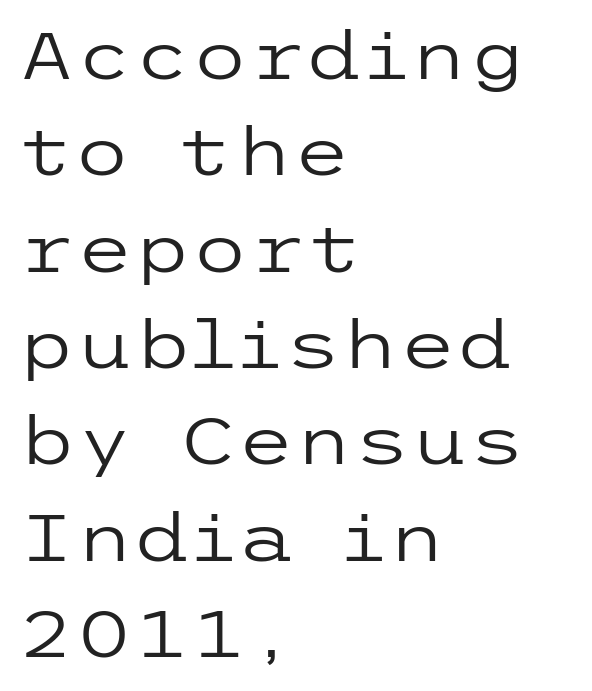
{"serif": "no", "italic": "no", "bold": "no", "weight": "regular", "width": "wide", "stroke_contrast": "low", "x_height": "medium", "underline": "no", "align": "left", "line_spacing": "normal", "line_spacing_ratio": 1.46, "letter_spacing": "normal", "letter_spacing_em": 0.0, "glyph_px": 66}
